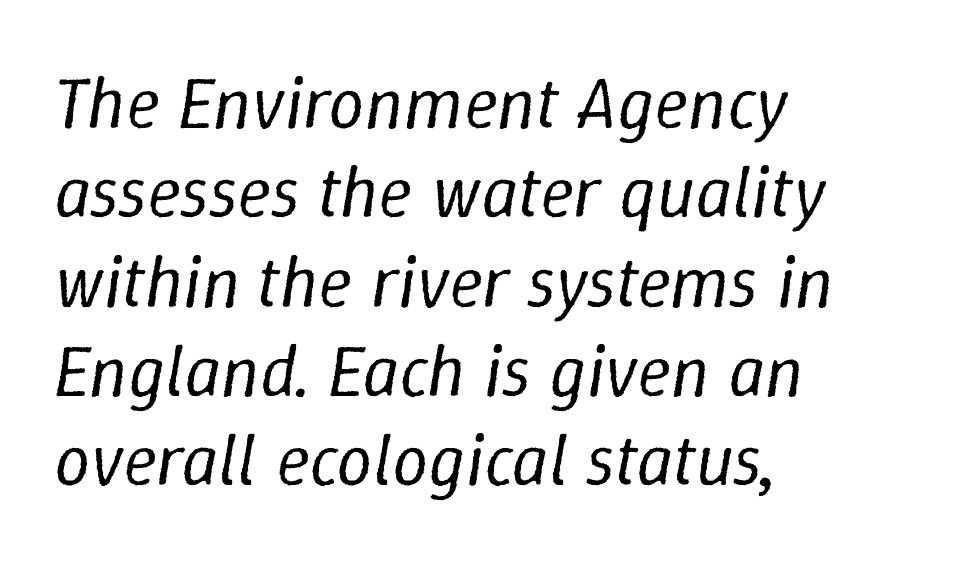
Q: Is the text bold? A: No.
Q: Is the text italic (slanted)? A: Yes, it leans right by about 9 degrees.
Q: Is the text underlined? A: No.
Q: How is the paragraph aligned? A: Left-aligned.
Q: Is the spacing between letters normal or unusually wide? A: Normal.
Q: Width (condensed, normal, or wide)? A: Normal.
Q: Stroke contrast? A: Low.
Q: x-height? A: Medium.
Q: Monospaced? A: No.
